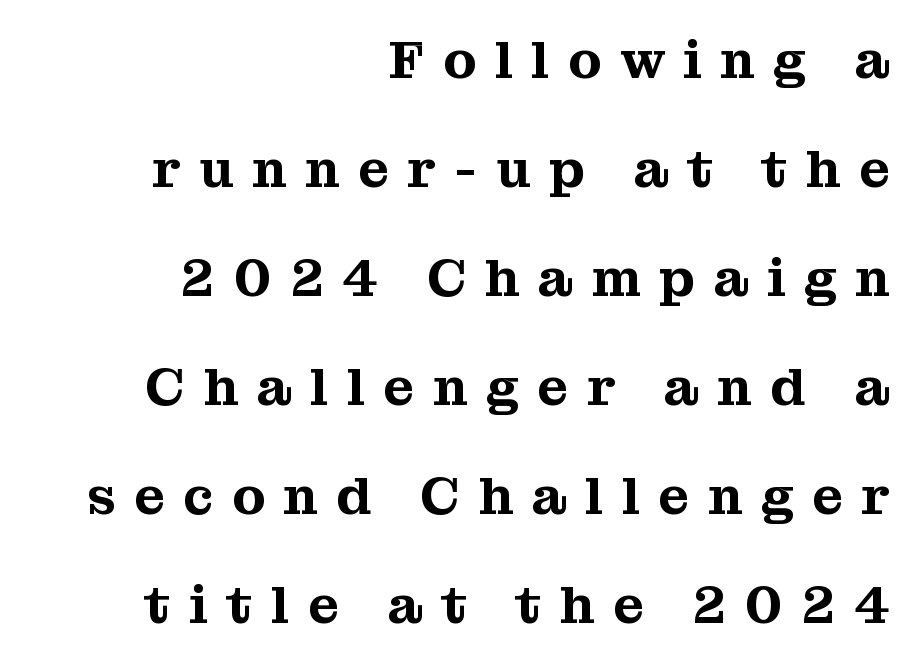
{"serif": "yes", "italic": "no", "width": "normal", "stroke_contrast": "medium", "x_height": "medium", "monospaced": "no", "underline": "no", "align": "right", "line_spacing": "loose", "line_spacing_ratio": 2.02, "letter_spacing": "wide", "letter_spacing_em": 0.34, "glyph_px": 54}
